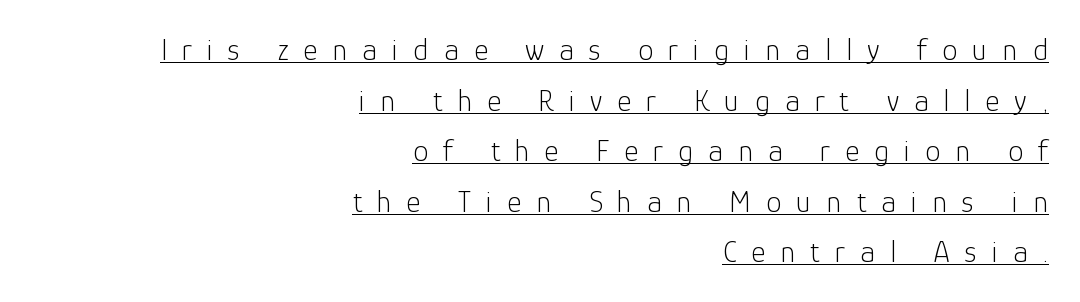
Line spacing here is normal. The text block is weighted toward the right margin, trailing off unevenly leftward. Serif or sans? Sans — the stroke terminals are bare. Is there any slant? The stems are plumb. Compared with undecorated copy, this sample adds a rule below the words. The face used here is proportionally spaced, like ordinary book or web type.
